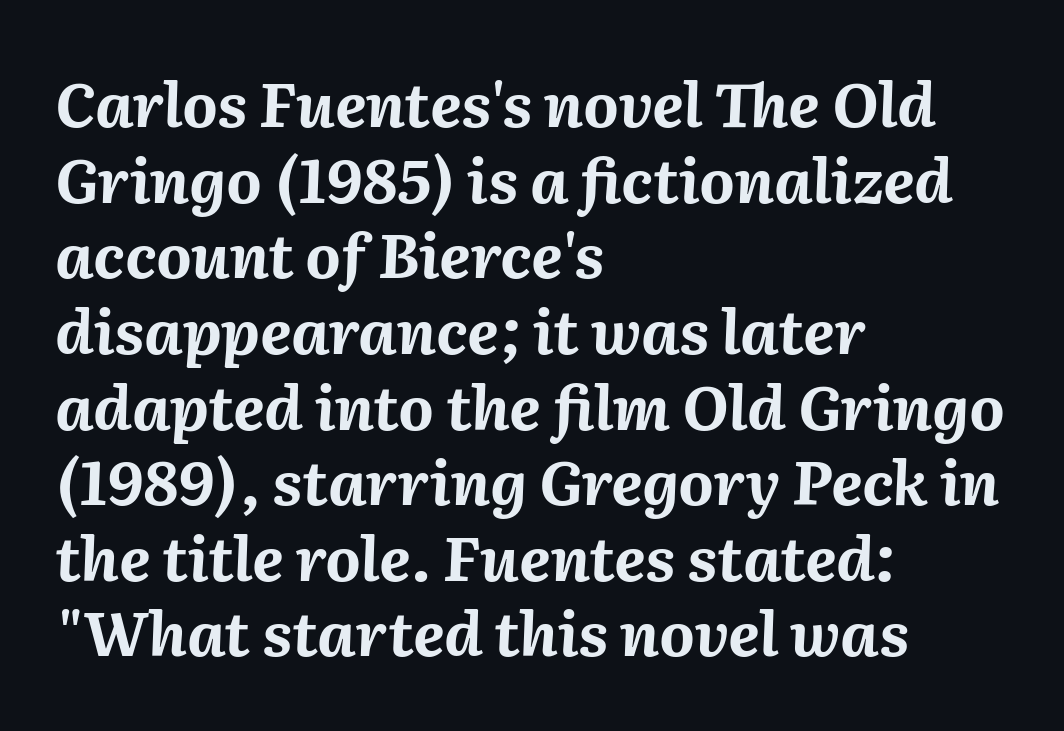
Q: Is the text bold? A: Yes.
Q: Is the text italic (slanted)? A: Yes, it leans right by about 2 degrees.
Q: Is the text underlined? A: No.
Q: How is the paragraph aligned? A: Left-aligned.
Q: Is the spacing between letters normal or unusually wide? A: Normal.
Q: Width (condensed, normal, or wide)? A: Normal.
Q: Stroke contrast? A: Medium.
Q: x-height? A: Medium.
Q: Monospaced? A: No.
